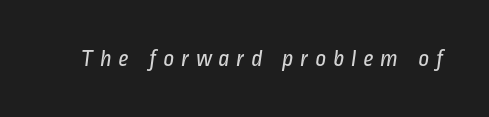
The letters look calm and open, with moderate or lighter stems. The area under the type is left untouched. The tracking reads as deliberately expanded to a designer's eye.
